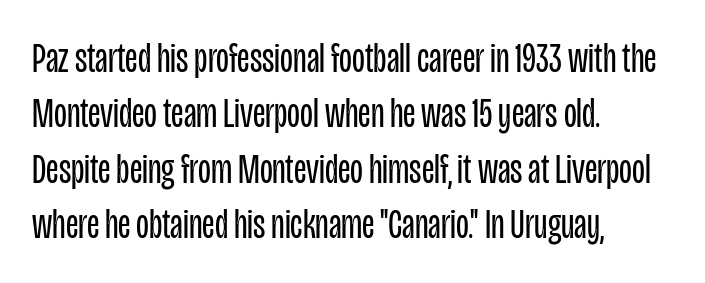
The image shows 42 px regular-weight, condensed sans-serif type, upright; set left-aligned, normal line spacing (1.32x), normal letter spacing, not underlined; low stroke contrast and a large x-height.
